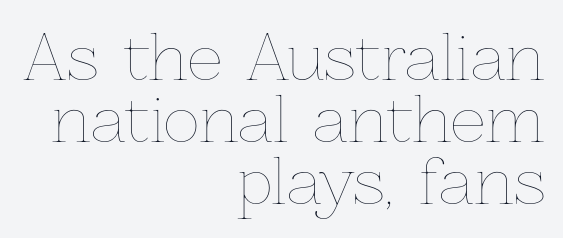
The image shows 62 px thin type, upright; set right-aligned, tight line spacing (1.0x), normal letter spacing, not underlined; low stroke contrast and a medium x-height.
